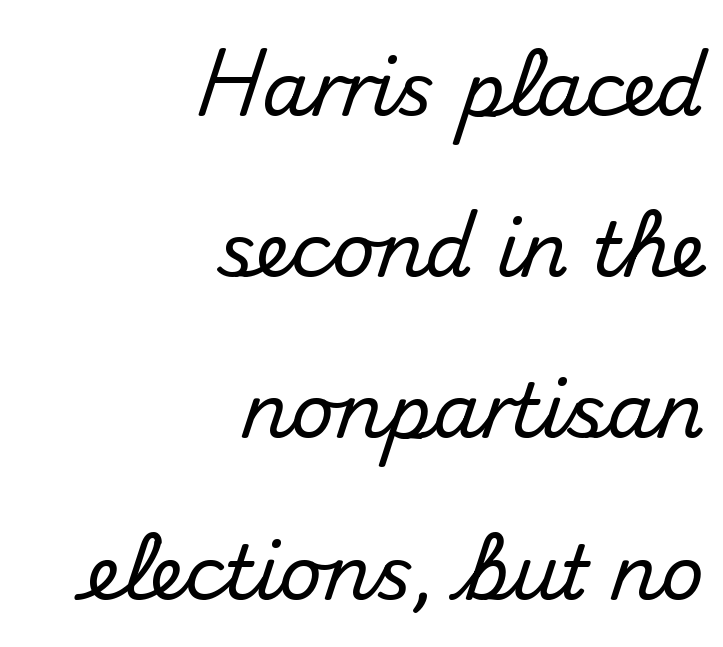
{"serif": "no", "width": "normal", "stroke_contrast": "medium", "x_height": "small", "monospaced": "no", "underline": "no", "align": "right", "line_spacing": "loose", "line_spacing_ratio": 2.15, "letter_spacing": "normal", "letter_spacing_em": 0.0, "glyph_px": 75}
